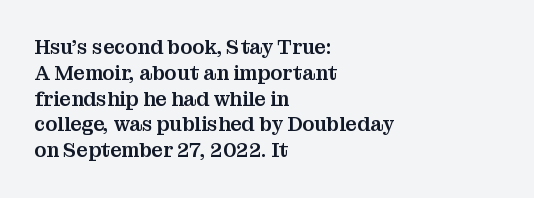
Q: Is the text italic (slanted)? A: No, it is upright.
Q: Is the text underlined? A: No.
Q: How is the paragraph aligned? A: Left-aligned.
Q: Is the spacing between letters normal or unusually wide? A: Normal.
Q: Is the spacing between lines tight, normal or loose? A: Normal.
